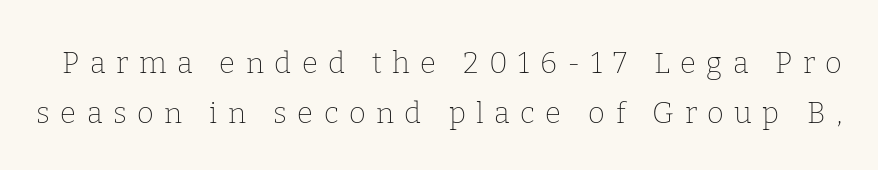
The image shows 29 px thin serif type, upright; set line spacing 1.71x, unusually wide letter spacing (+0.36 em), not underlined; low stroke contrast and a medium x-height.
